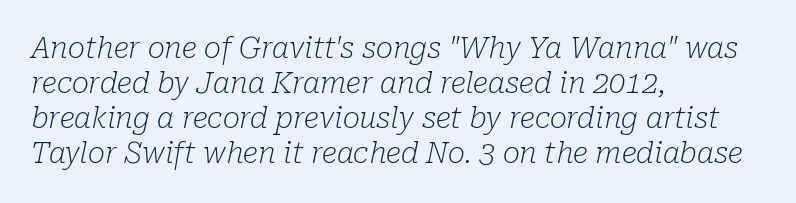
The image shows 29 px light serif type, italic (leaning right); set left-aligned, line spacing 1.21x, normal letter spacing, not underlined; low stroke contrast and a medium x-height.
